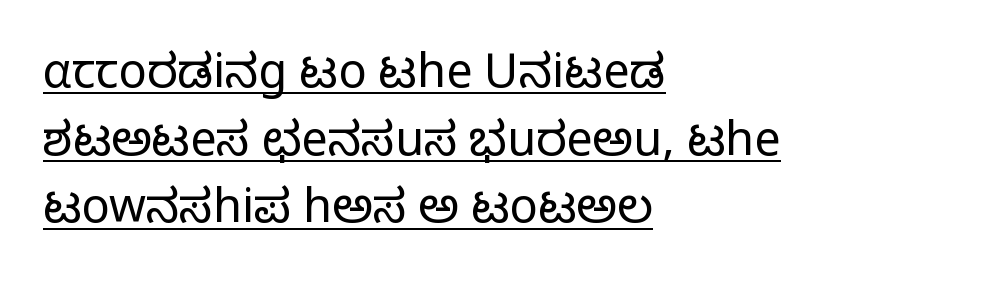
The image shows 47 px light sans-serif type, upright; set left-aligned, normal line spacing (1.44x), normal letter spacing, underlined; low stroke contrast and a medium x-height.
